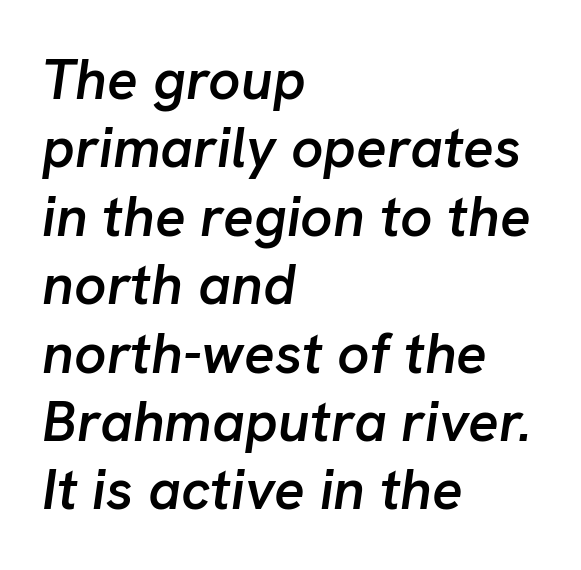
Has an underline been added? It has not. Here the designer chose a conventional face with non-uniform glyph widths. The passage shown is semibold, sitting just below true bold. The ragged edge is on the right, which tells us the setting is flush left. The passage shown has conventional tracking throughout. Italic: yes, the glyphs are oblique.
